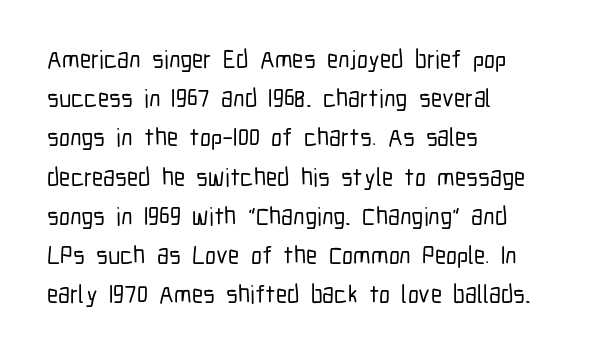
{"italic": "no", "underline": "no", "align": "left", "line_spacing": "normal", "line_spacing_ratio": 1.57, "letter_spacing": "normal", "letter_spacing_em": 0.0, "glyph_px": 25}
